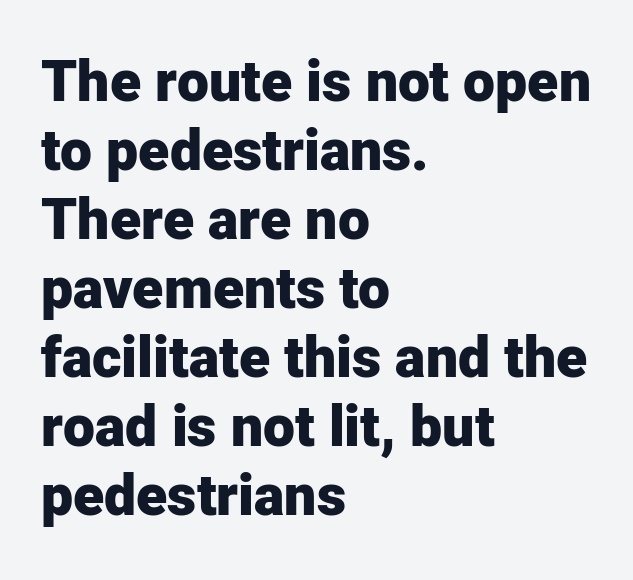
{"serif": "no", "italic": "no", "bold": "yes", "weight": "heavy", "width": "normal", "stroke_contrast": "low", "x_height": "medium", "monospaced": "no", "underline": "no", "align": "left", "line_spacing_ratio": 1.21, "letter_spacing": "normal", "letter_spacing_em": 0.0, "glyph_px": 57}
